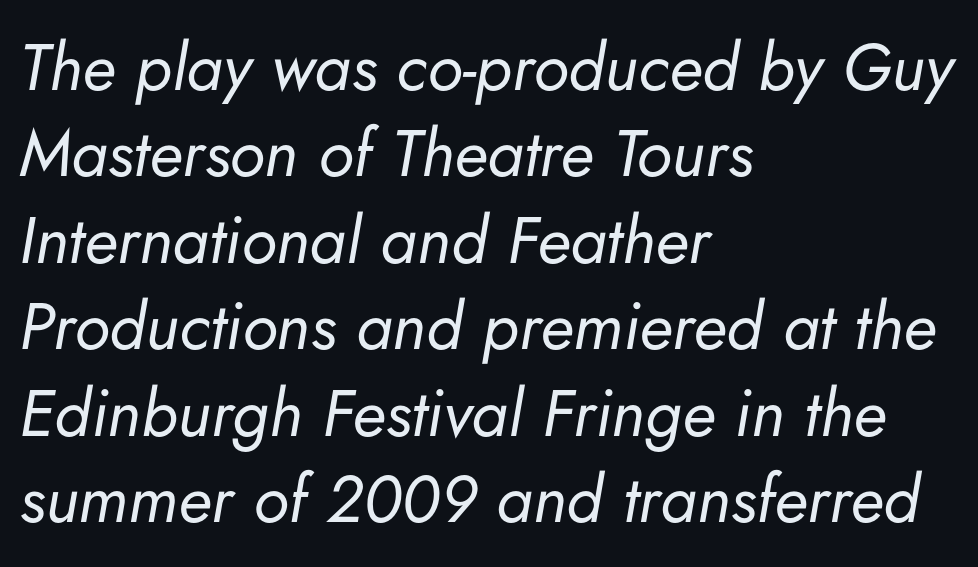
The typography opts for an oblique posture over an upright one. Default kerning and tracking; the words read as compact shapes. Leading matches the norm, producing a regular column. One-word summary of the alignment: left. Ink coverage per letter is moderate at most.
